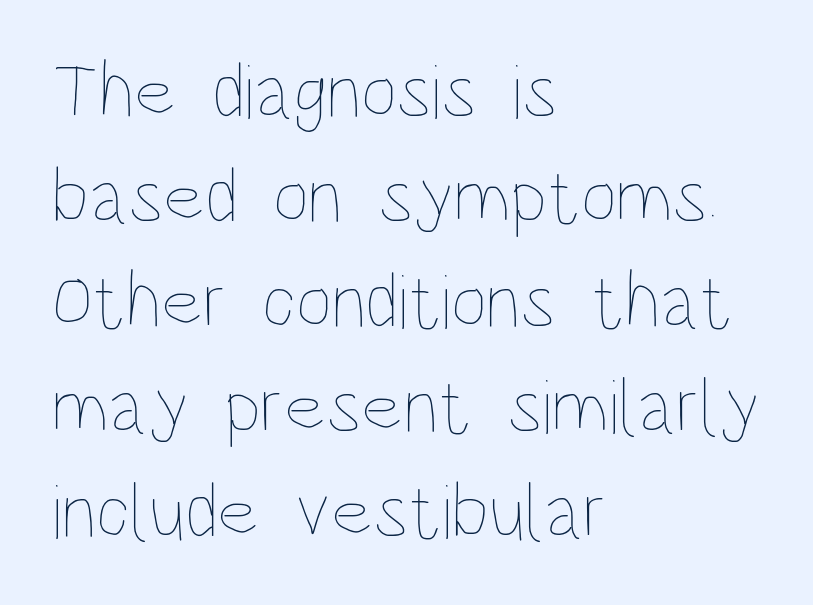
Unmarked baselines from the first word to the last. The gaps between neighbouring characters are ordinary and unremarkable. The paragraph has a hard left edge and a soft right edge. Looks like regular typesetting: each glyph gets only the width it needs. Weight: not bold — regular or lighter.
